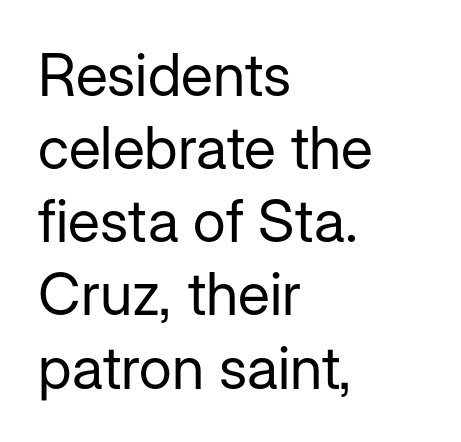
Nope, not italic — everything's standing straight. Inter-character spacing is left at the font's built-in metrics. If you drew a ruler down the left edge, every line would touch it. Proportional: the letters do not fall into vertical columns. The designer went with a sans here, leaving each stem footless.
